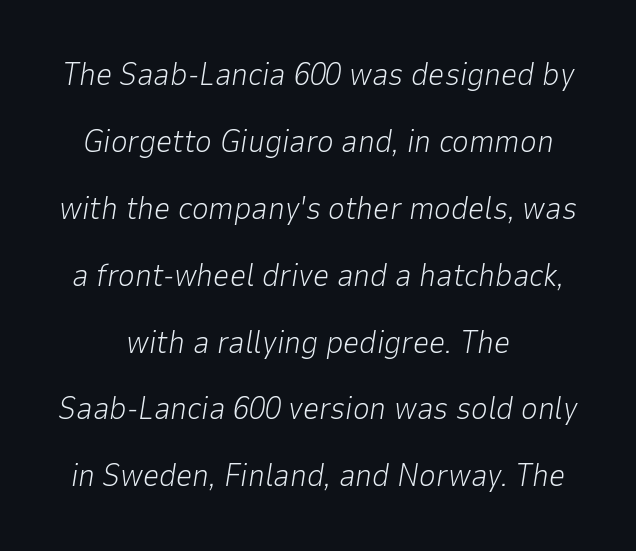
Q: Is the text bold? A: No.
Q: Is the text italic (slanted)? A: Yes, it leans right by about 9 degrees.
Q: Is the text underlined? A: No.
Q: How is the paragraph aligned? A: Centered.
Q: Is the spacing between letters normal or unusually wide? A: Normal.
Q: Is the spacing between lines tight, normal or loose? A: Loose.
Q: Width (condensed, normal, or wide)? A: Normal.
Q: Stroke contrast? A: Low.
Q: x-height? A: Medium.
Q: Monospaced? A: No.
